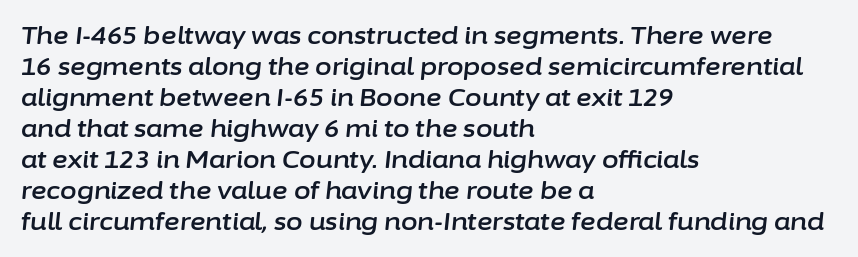
The image shows 24 px text type, italic (leaning right); set left-aligned, normal line spacing (1.29x), normal letter spacing, not underlined.
